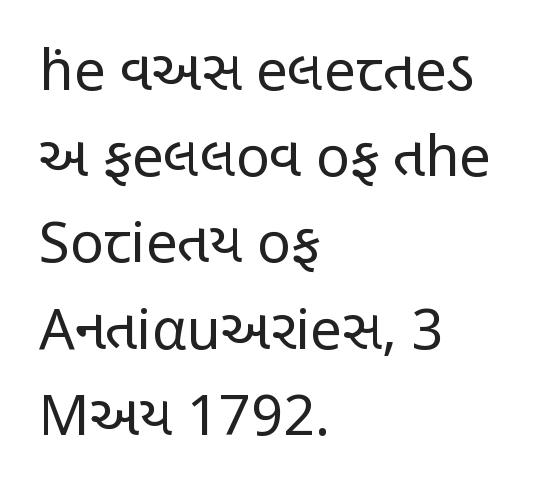
The image shows 56 px regular-weight, condensed sans-serif type, upright; set left-aligned, normal line spacing (1.54x), normal letter spacing, not underlined; low stroke contrast and a large x-height.
